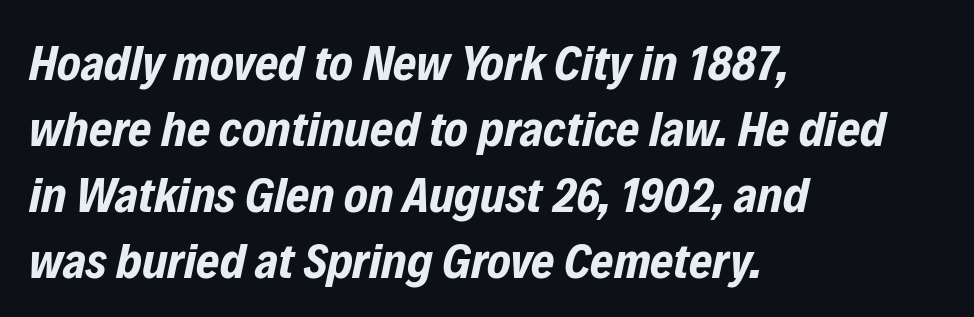
Q: Is the text bold? A: Yes.
Q: Is the text italic (slanted)? A: Yes, it leans right by about 12 degrees.
Q: Is the text underlined? A: No.
Q: How is the paragraph aligned? A: Left-aligned.
Q: Is the spacing between letters normal or unusually wide? A: Normal.
Q: Is the spacing between lines tight, normal or loose? A: Normal.
Q: Width (condensed, normal, or wide)? A: Condensed.
Q: Stroke contrast? A: Low.
Q: x-height? A: Medium.
Q: Monospaced? A: No.
